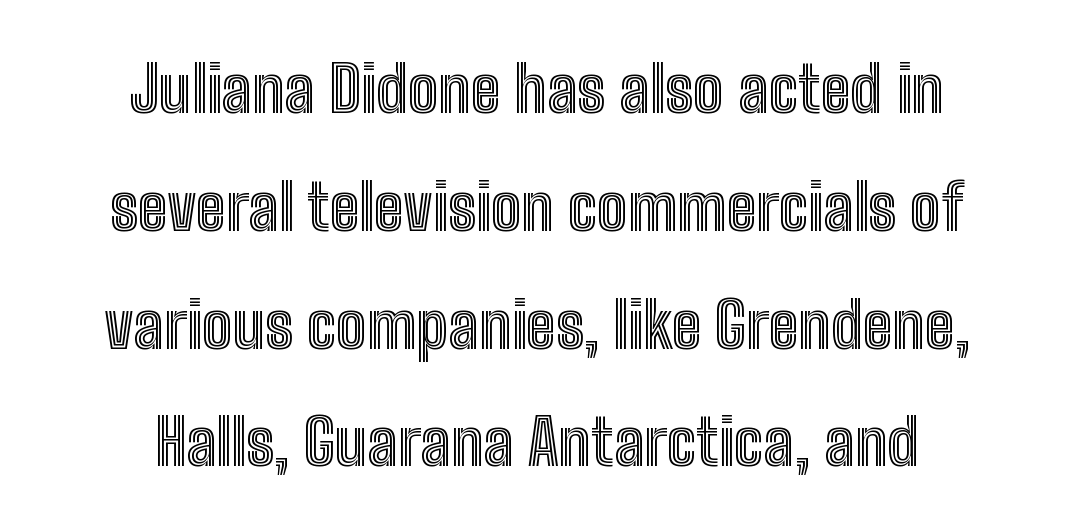
Q: Is the text italic (slanted)? A: No, it is upright.
Q: Is the text underlined? A: No.
Q: How is the paragraph aligned? A: Centered.
Q: Is the spacing between letters normal or unusually wide? A: Normal.
Q: Width (condensed, normal, or wide)? A: Condensed.
Q: x-height? A: Medium.
Q: Monospaced? A: No.
